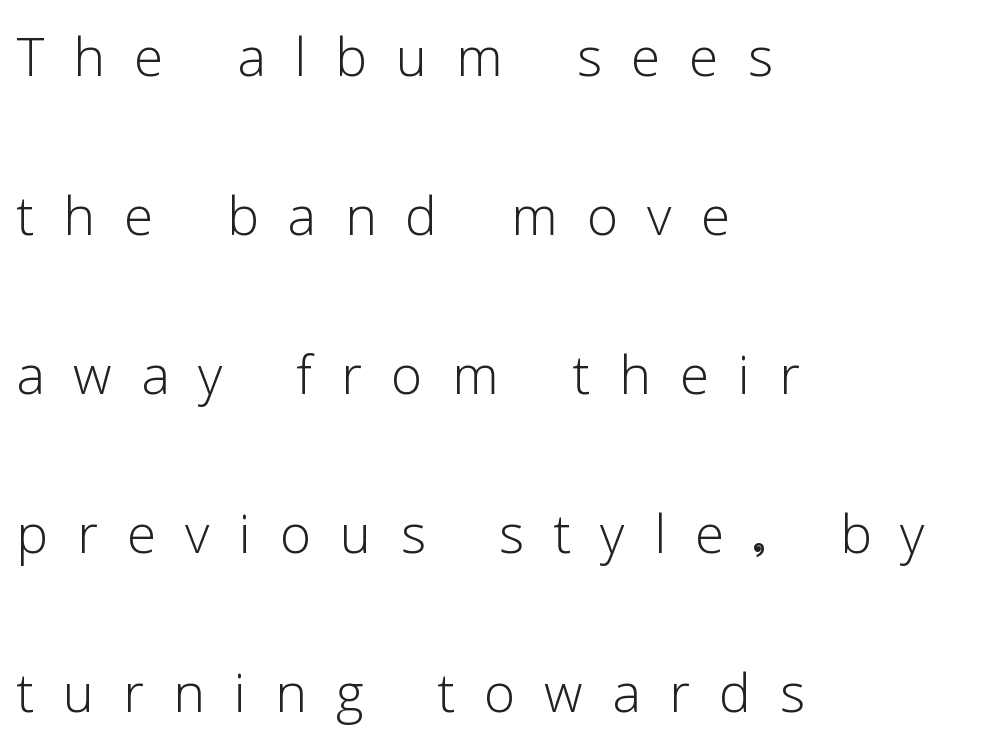
The image shows 71 px light sans-serif type, upright; set left-aligned, loose line spacing (2.24x), unusually wide letter spacing (+0.41 em), not underlined; low stroke contrast and a medium x-height.
